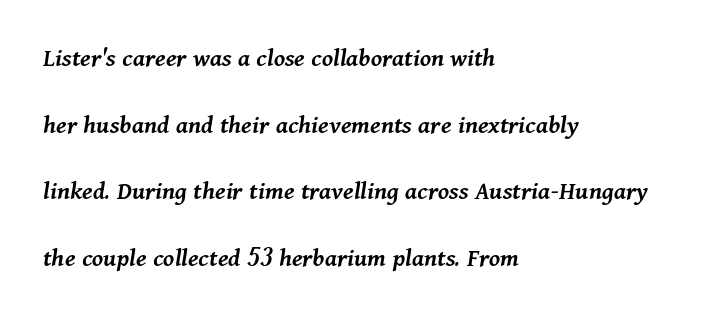
Q: Is the text bold? A: Semi-bold.
Q: Is the text italic (slanted)? A: Yes, it leans right by about 11 degrees.
Q: Is the text underlined? A: No.
Q: How is the paragraph aligned? A: Left-aligned.
Q: Is the spacing between letters normal or unusually wide? A: Normal.
Q: Is the spacing between lines tight, normal or loose? A: Loose.
